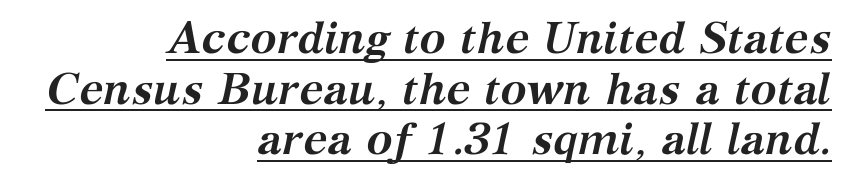
Q: Is the text bold? A: Yes.
Q: Is the text italic (slanted)? A: Yes, it leans right by about 12 degrees.
Q: Is the typeface a serif or a sans-serif typeface? A: Serif.
Q: Is the text underlined? A: Yes.
Q: How is the paragraph aligned? A: Right-aligned.
Q: Is the spacing between letters normal or unusually wide? A: Normal.
Q: Is the spacing between lines tight, normal or loose? A: Tight.
Q: Width (condensed, normal, or wide)? A: Normal.
Q: Stroke contrast? A: Medium.
Q: x-height? A: Medium.
Q: Monospaced? A: No.
